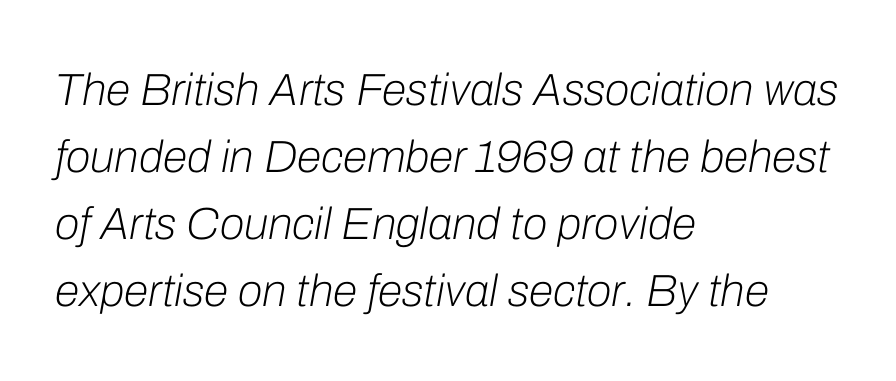
Visually the block forms a straight wall on the left and a jagged coastline on the right. Baseline-to-baseline distance is the conventional proportion of letter height. Is this a fixed-width face? No — the glyphs have proportional, varying widths. The string is rendered with underlining switched off. Glyph-to-glyph distance matches everyday printed text. Caption: face not bold, strokes unweighted.
